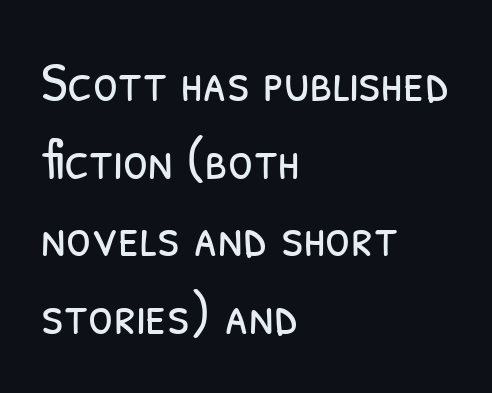
The string is rendered with underlining switched off. The rendering uses natural spacing where letterforms have individual widths. Is the block centered? No — it sits flush against the left margin. No feet cap the strokes, marking this as sans-serif type. The lines sit at an ordinary, default distance from one another.
